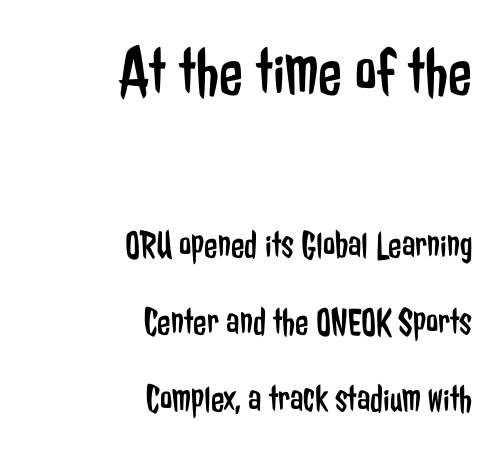
Q: Is the text bold? A: No.
Q: Is the text italic (slanted)? A: No, it is upright.
Q: Is the typeface a serif or a sans-serif typeface? A: Sans-serif.
Q: Is the text underlined? A: No.
Q: How is the paragraph aligned? A: Right-aligned.
Q: Is the spacing between letters normal or unusually wide? A: Normal.
Q: Is the spacing between lines tight, normal or loose? A: Loose.
Q: Which block of text is set in a larger size, the first (top) or the second (bottom)? A: The first (top) one.
Q: Width (condensed, normal, or wide)? A: Condensed.
Q: Stroke contrast? A: Low.
Q: x-height? A: Medium.
Q: Monospaced? A: No.
